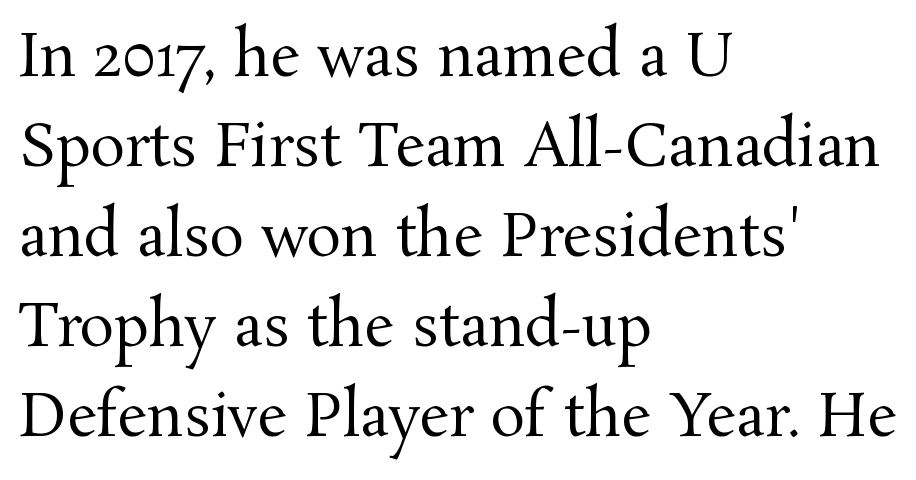
Q: Is the text bold? A: No.
Q: Is the text italic (slanted)? A: No, it is upright.
Q: Is the typeface a serif or a sans-serif typeface? A: Serif.
Q: Is the text underlined? A: No.
Q: How is the paragraph aligned? A: Left-aligned.
Q: Is the spacing between letters normal or unusually wide? A: Normal.
Q: Is the spacing between lines tight, normal or loose? A: Normal.
Q: Width (condensed, normal, or wide)? A: Normal.
Q: Stroke contrast? A: Medium.
Q: x-height? A: Medium.
Q: Monospaced? A: No.
